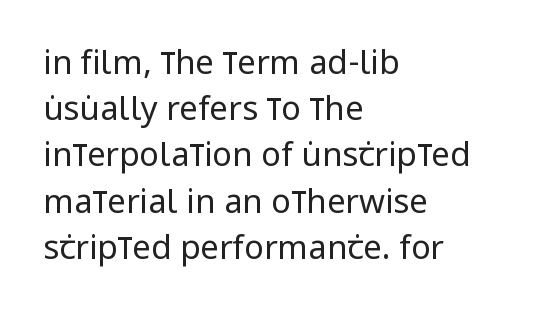
Q: Is the text bold? A: No.
Q: Is the text italic (slanted)? A: No, it is upright.
Q: Is the typeface a serif or a sans-serif typeface? A: Sans-serif.
Q: Is the text underlined? A: No.
Q: How is the paragraph aligned? A: Left-aligned.
Q: Is the spacing between letters normal or unusually wide? A: Normal.
Q: Is the spacing between lines tight, normal or loose? A: Normal.
Q: Width (condensed, normal, or wide)? A: Condensed.
Q: Stroke contrast? A: Low.
Q: x-height? A: Large.
Q: Monospaced? A: No.
